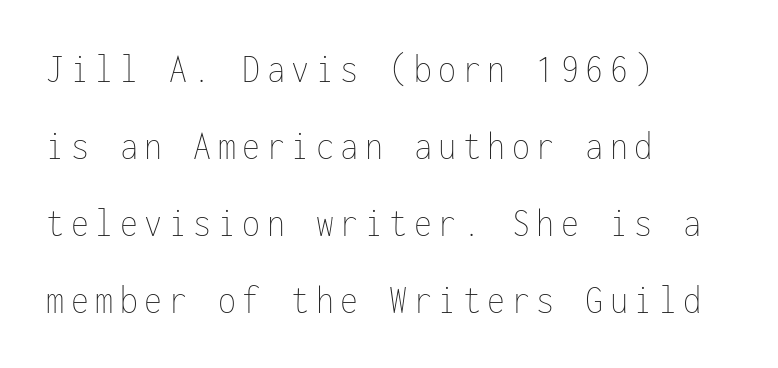
{"italic": "no", "bold": "no", "weight": "thin", "width": "condensed", "stroke_contrast": "low", "x_height": "medium", "monospaced": "yes", "underline": "no", "align": "left", "line_spacing_ratio": 1.88, "glyph_px": 41}
